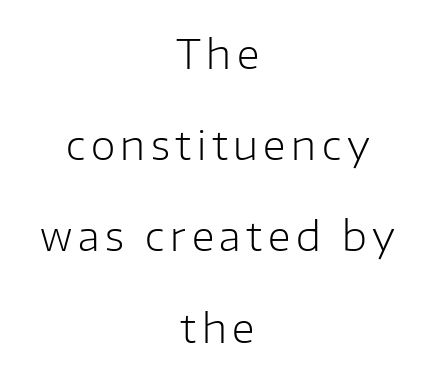
Underlining? Definitely not there. Check where the strokes stop: nothing finishes them off — pure sans. Upright lettering throughout. Is this a heavy cut? Hardly; it is regular or lighter. Looks like regular typesetting: each glyph gets only the width it needs.
